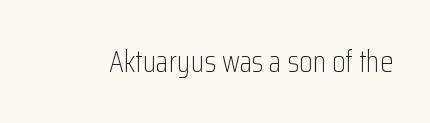
Think of a printed novel: that variable character pitch is what you see here. Italic: no, the glyphs are upright roman. The specimen omits any rule beneath the text block's lines. Compared with a typical body face, this is equally light or lighter still.
